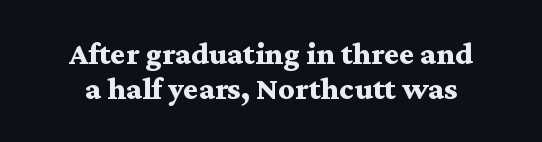
{"serif": "yes", "italic": "no", "bold": "yes", "weight": "bold", "width": "wide", "stroke_contrast": "medium", "x_height": "medium", "monospaced": "no", "underline": "no", "align": "center", "line_spacing": "tight", "line_spacing_ratio": 1.1, "letter_spacing": "normal", "letter_spacing_em": 0.0, "glyph_px": 32}
